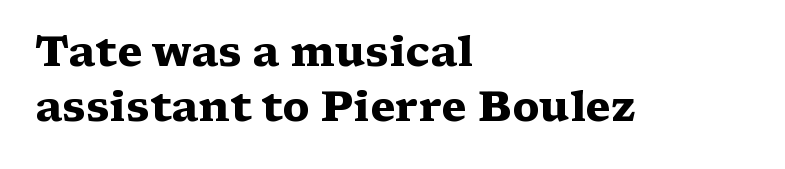
Q: Is the text bold? A: Yes.
Q: Is the text italic (slanted)? A: No, it is upright.
Q: Is the typeface a serif or a sans-serif typeface? A: Serif.
Q: Is the text underlined? A: No.
Q: How is the paragraph aligned? A: Left-aligned.
Q: Is the spacing between letters normal or unusually wide? A: Normal.
Q: Is the spacing between lines tight, normal or loose? A: Normal.
Q: Width (condensed, normal, or wide)? A: Wide.
Q: Stroke contrast? A: Medium.
Q: x-height? A: Medium.
Q: Monospaced? A: No.
